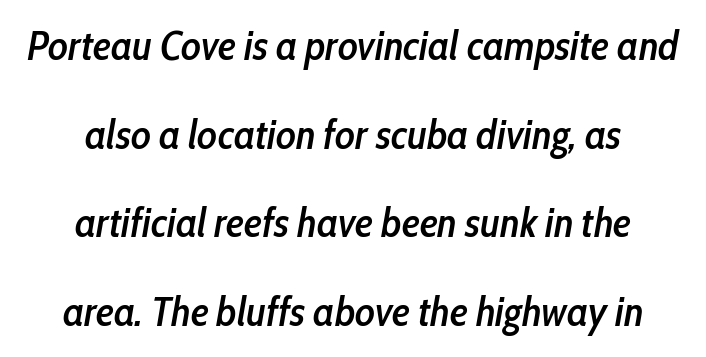
Q: Is the text bold? A: Semi-bold.
Q: Is the text italic (slanted)? A: Yes, it leans right by about 10 degrees.
Q: Is the text underlined? A: No.
Q: How is the paragraph aligned? A: Centered.
Q: Is the spacing between letters normal or unusually wide? A: Normal.
Q: Is the spacing between lines tight, normal or loose? A: Loose.
Q: Width (condensed, normal, or wide)? A: Condensed.
Q: Stroke contrast? A: Low.
Q: x-height? A: Medium.
Q: Monospaced? A: No.
